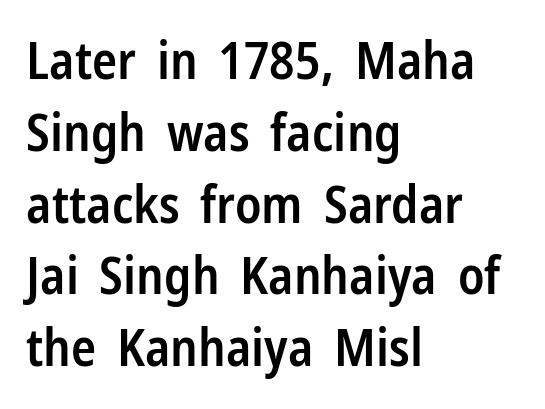
Q: Is the text bold? A: Semi-bold.
Q: Is the text italic (slanted)? A: No, it is upright.
Q: Is the typeface a serif or a sans-serif typeface? A: Sans-serif.
Q: Is the text underlined? A: No.
Q: How is the paragraph aligned? A: Left-aligned.
Q: Is the spacing between letters normal or unusually wide? A: Normal.
Q: Is the spacing between lines tight, normal or loose? A: Normal.
Q: Width (condensed, normal, or wide)? A: Condensed.
Q: Stroke contrast? A: Low.
Q: x-height? A: Medium.
Q: Monospaced? A: No.
